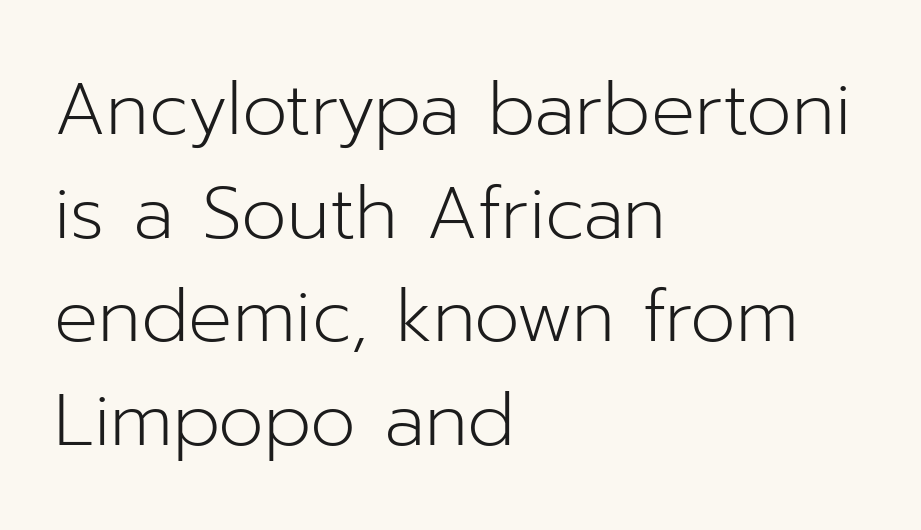
Unlike italic type, these characters show no tilt at all. This sample has the flowing, uneven cadence of proportional lettering. The letters look calm and open, with moderate or lighter stems. Interline gaps are of average width in this sample. Casual observation: everything's shoved over to the left. Nothing unusual about the tracking: characters are spaced as the font intends.
